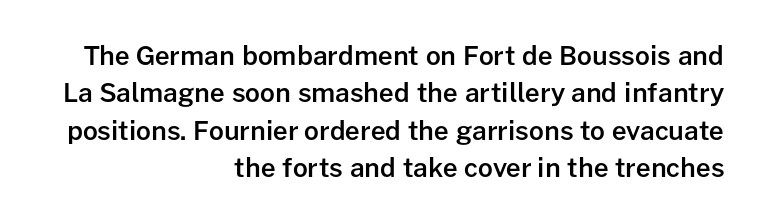
Q: Is the text bold? A: Semi-bold.
Q: Is the text italic (slanted)? A: No, it is upright.
Q: Is the text underlined? A: No.
Q: How is the paragraph aligned? A: Right-aligned.
Q: Is the spacing between letters normal or unusually wide? A: Normal.
Q: Is the spacing between lines tight, normal or loose? A: Normal.
